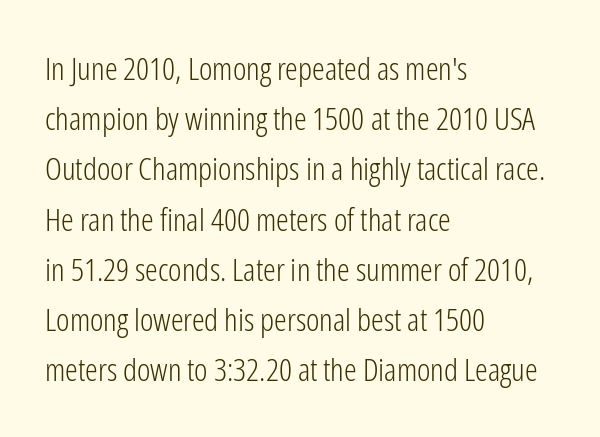
The lettering holds an erect, upright posture throughout. No extra tracking has been applied to these lines. The passage shown stacks its lines at a standard gap. The letters advance in unequal steps, a hallmark of proportional type. The specimen omits any rule beneath the text block's lines.
